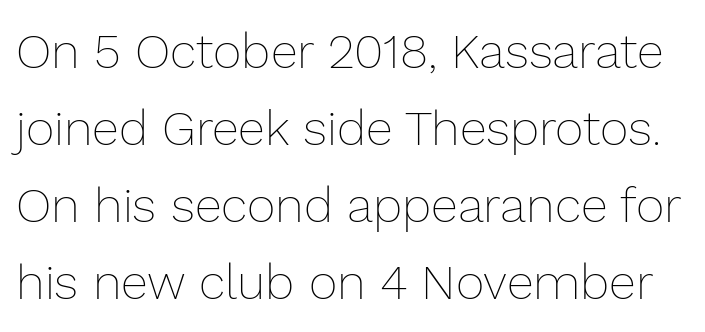
{"italic": "no", "bold": "no", "weight": "thin", "width": "normal", "stroke_contrast": "low", "x_height": "medium", "monospaced": "no", "underline": "no", "line_spacing": "normal", "line_spacing_ratio": 1.57, "letter_spacing": "normal", "letter_spacing_em": 0.0, "glyph_px": 49}
